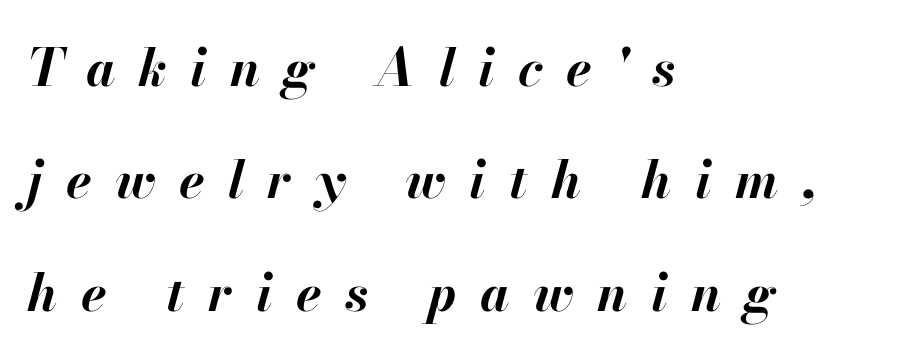
The image shows 52 px bold type, italic (leaning right); set left-aligned, loose line spacing (2.16x), unusually wide letter spacing (+0.45 em), not underlined; high stroke contrast and a small x-height.
